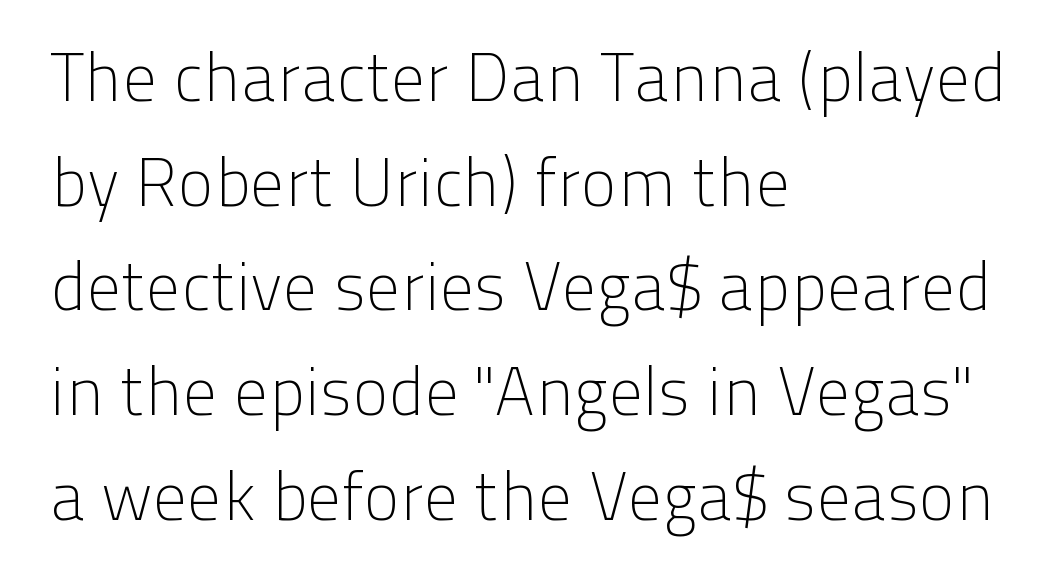
Q: Is the text bold? A: No.
Q: Is the text italic (slanted)? A: No, it is upright.
Q: Is the typeface a serif or a sans-serif typeface? A: Sans-serif.
Q: Is the text underlined? A: No.
Q: How is the paragraph aligned? A: Left-aligned.
Q: Is the spacing between letters normal or unusually wide? A: Normal.
Q: Is the spacing between lines tight, normal or loose? A: Normal.
Q: Width (condensed, normal, or wide)? A: Normal.
Q: Stroke contrast? A: Low.
Q: x-height? A: Medium.
Q: Monospaced? A: No.
